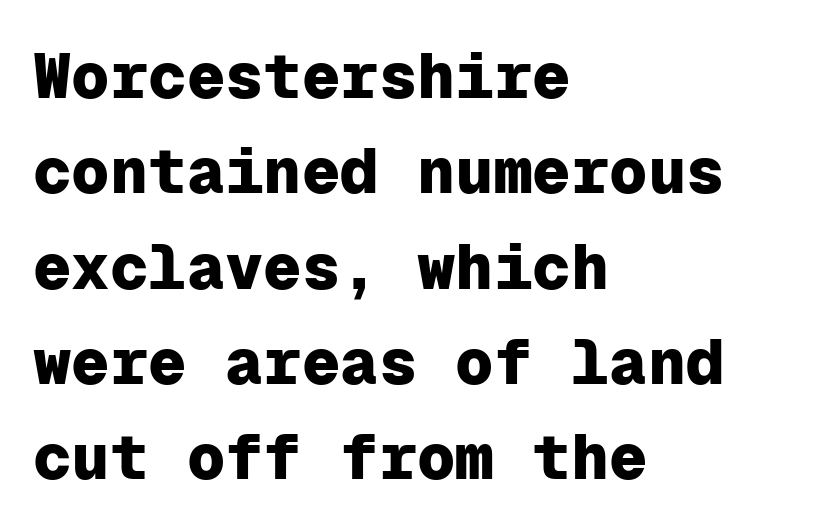
Line starts are locked; line ends wander. The specimen reads as upright at a glance. The rendering keeps characters at their native spacing. The letters are bold, with thick, heavy strokes.
